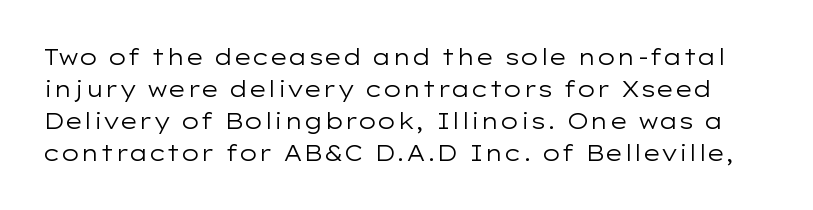
Nope, not italic — everything's standing straight. Descenders are the only things crossing below the line. This rendering leaves character spacing at its baseline value. A typesetter would call this leading conventional body-copy spacing.
